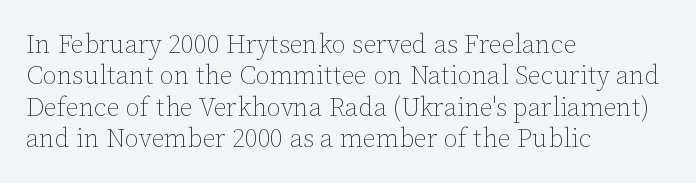
The image shows 26 px text type, upright; set left-aligned, line spacing 1.21x, normal letter spacing, not underlined.
